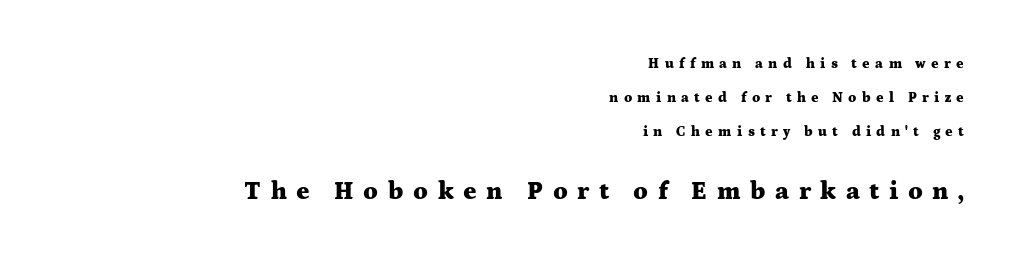
The image shows 25 px bold type, upright; set right-aligned, loose line spacing (2.42x), unusually wide letter spacing (+0.38 em), not underlined; the second (bottom) block is 1.79x larger.
